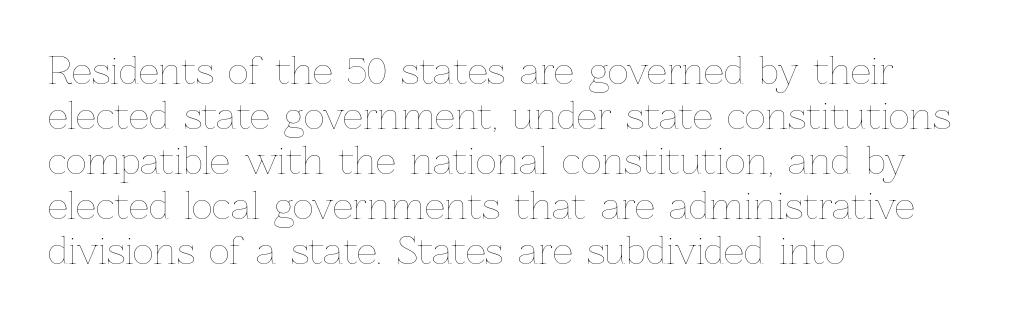
Q: Is the text bold? A: No.
Q: Is the text italic (slanted)? A: No, it is upright.
Q: Is the text underlined? A: No.
Q: How is the paragraph aligned? A: Left-aligned.
Q: Is the spacing between letters normal or unusually wide? A: Normal.
Q: Is the spacing between lines tight, normal or loose? A: Normal.
Q: Width (condensed, normal, or wide)? A: Normal.
Q: Stroke contrast? A: Low.
Q: x-height? A: Medium.
Q: Monospaced? A: No.
